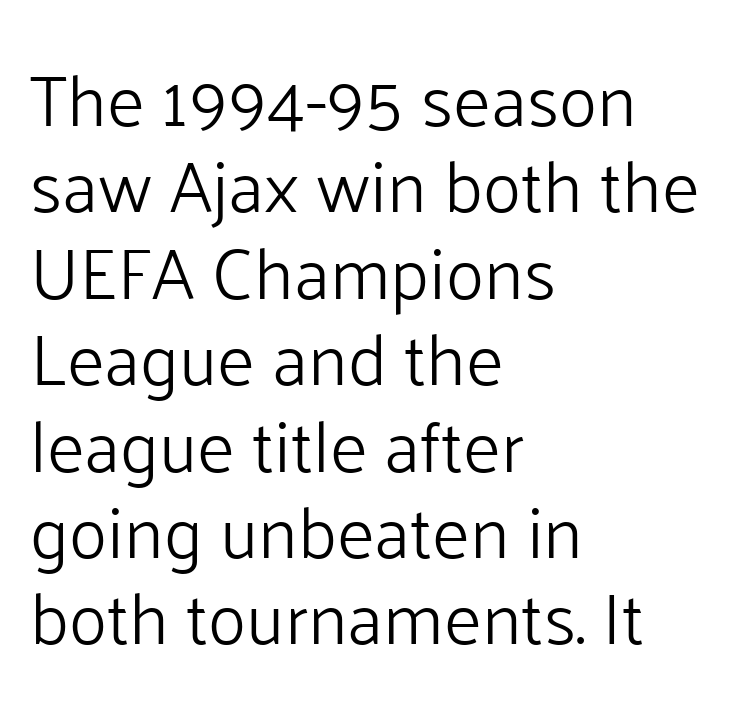
The image shows 72 px light sans-serif type, upright; set left-aligned, line spacing 1.2x, normal letter spacing, not underlined; low stroke contrast and a medium x-height.
